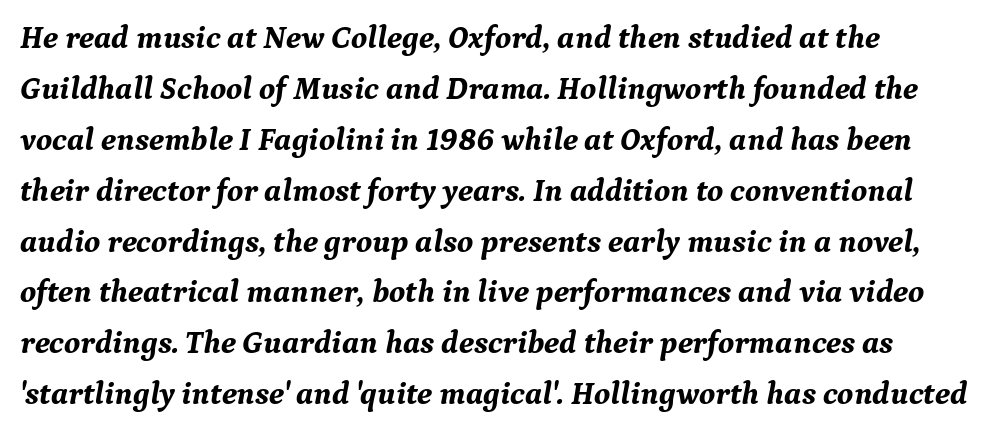
The image shows 32 px bold serif type, italic (leaning right); set left-aligned, normal line spacing (1.59x), normal letter spacing, not underlined; medium stroke contrast and a medium x-height.
